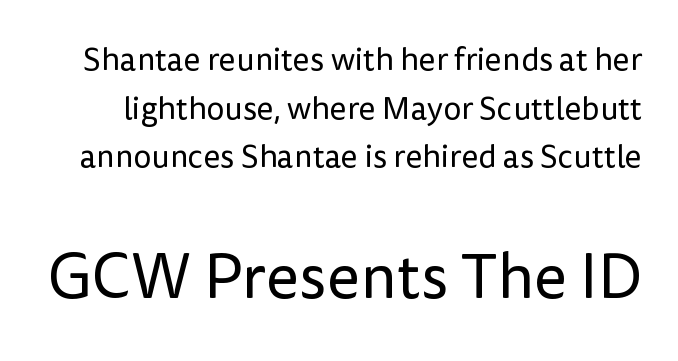
Q: Is the text bold? A: No.
Q: Is the text italic (slanted)? A: No, it is upright.
Q: Is the typeface a serif or a sans-serif typeface? A: Sans-serif.
Q: Is the text underlined? A: No.
Q: Is the spacing between letters normal or unusually wide? A: Normal.
Q: Is the spacing between lines tight, normal or loose? A: Normal.
Q: Which block of text is set in a larger size, the first (top) or the second (bottom)? A: The second (bottom) one.
Q: Width (condensed, normal, or wide)? A: Normal.
Q: Stroke contrast? A: Low.
Q: x-height? A: Medium.
Q: Monospaced? A: No.
